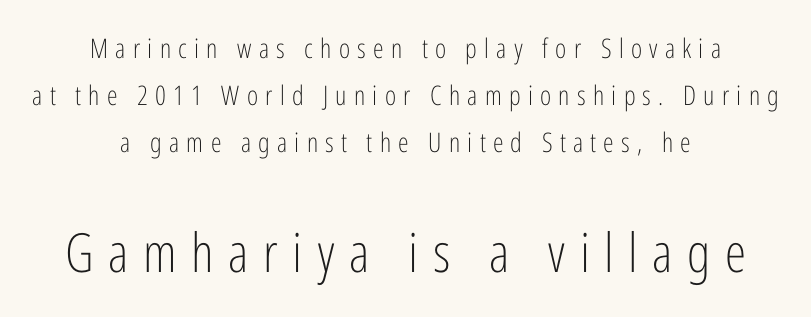
The image shows 54 px light, condensed sans-serif type, upright; set centered, line spacing 1.75x, unusually wide letter spacing (+0.27 em), not underlined; the second (bottom) block is 2.0x larger; low stroke contrast and a medium x-height.
